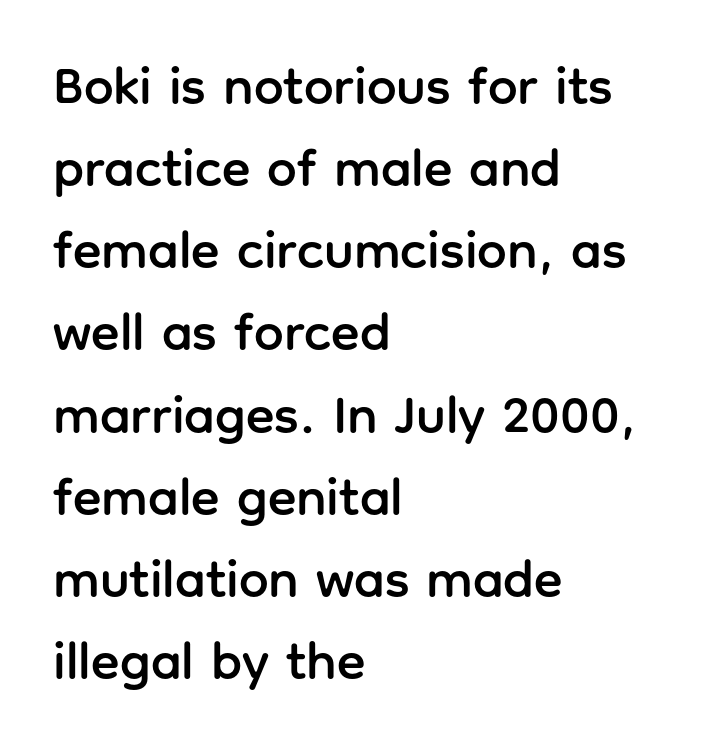
Q: Is the text italic (slanted)? A: No, it is upright.
Q: Is the typeface a serif or a sans-serif typeface? A: Sans-serif.
Q: Is the text underlined? A: No.
Q: How is the paragraph aligned? A: Left-aligned.
Q: Is the spacing between letters normal or unusually wide? A: Normal.
Q: Is the spacing between lines tight, normal or loose? A: Normal.
Q: Width (condensed, normal, or wide)? A: Normal.
Q: Stroke contrast? A: Low.
Q: x-height? A: Medium.
Q: Monospaced? A: No.
